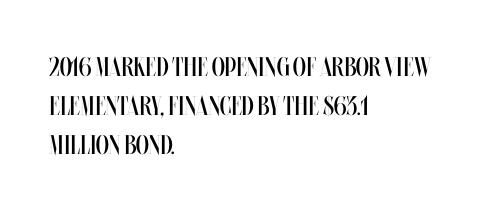
The image shows 27 px text type, upright; set left-aligned, normal line spacing (1.45x), normal letter spacing, not underlined.
